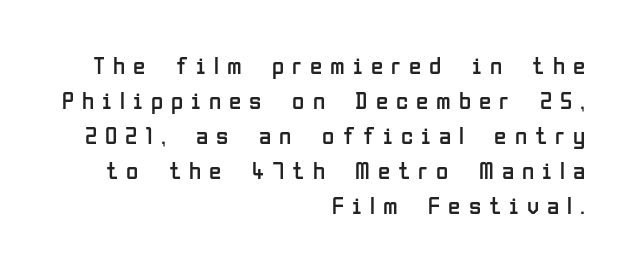
Q: Is the text bold? A: No.
Q: Is the text italic (slanted)? A: No, it is upright.
Q: Is the text underlined? A: No.
Q: How is the paragraph aligned? A: Right-aligned.
Q: Is the spacing between letters normal or unusually wide? A: Unusually wide.
Q: Is the spacing between lines tight, normal or loose? A: Normal.
